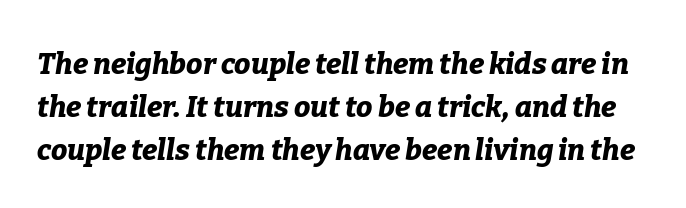
The image shows 29 px bold type, italic (leaning right); set normal line spacing (1.48x), normal letter spacing, not underlined; low stroke contrast and a medium x-height.
